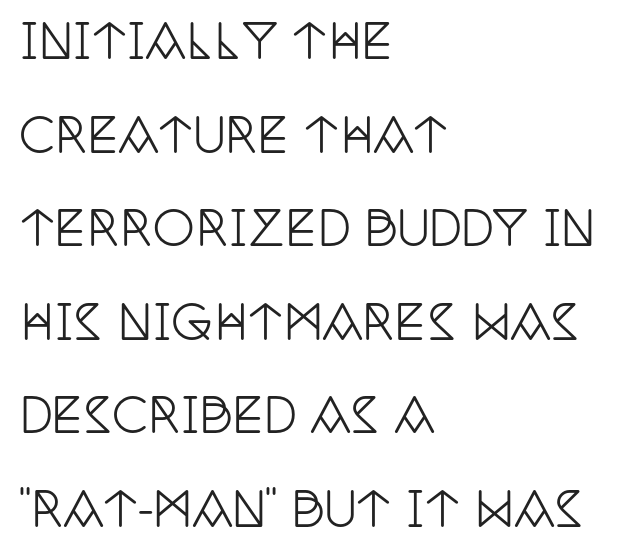
Q: Is the text italic (slanted)? A: No, it is upright.
Q: Is the typeface a serif or a sans-serif typeface? A: Serif.
Q: Is the text underlined? A: No.
Q: How is the paragraph aligned? A: Left-aligned.
Q: Is the spacing between letters normal or unusually wide? A: Normal.
Q: Is the spacing between lines tight, normal or loose? A: Loose.
Q: Width (condensed, normal, or wide)? A: Condensed.
Q: Stroke contrast? A: Low.
Q: x-height? A: Large.
Q: Monospaced? A: No.
